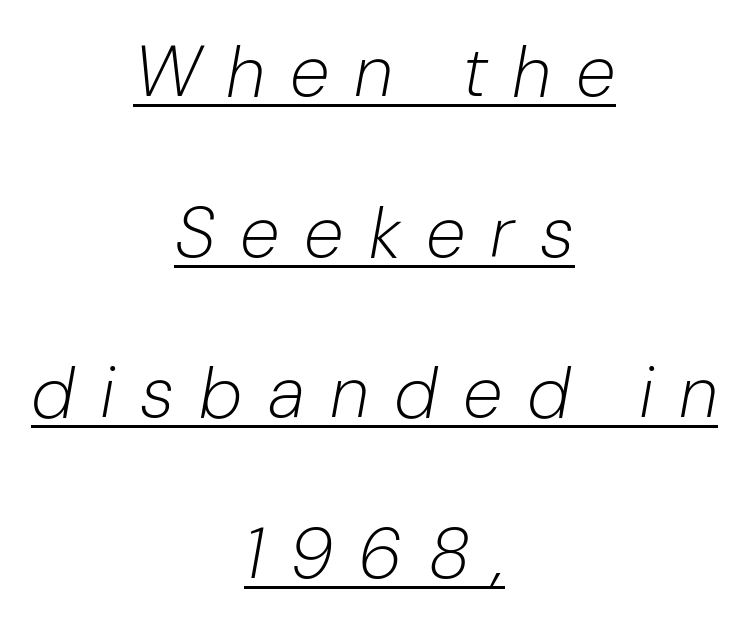
Q: Is the text bold? A: No.
Q: Is the text italic (slanted)? A: Yes, it leans right by about 10 degrees.
Q: Is the text underlined? A: Yes.
Q: How is the paragraph aligned? A: Centered.
Q: Is the spacing between letters normal or unusually wide? A: Unusually wide.
Q: Is the spacing between lines tight, normal or loose? A: Loose.
Q: Width (condensed, normal, or wide)? A: Normal.
Q: Stroke contrast? A: Low.
Q: x-height? A: Medium.
Q: Monospaced? A: No.
